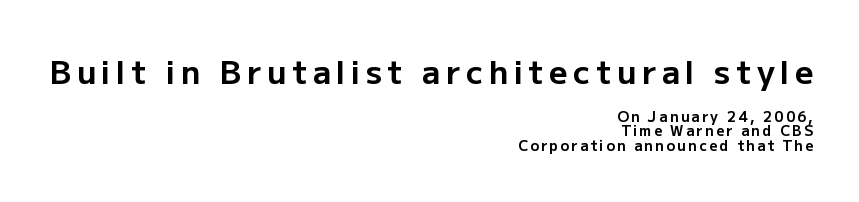
{"serif": "no", "italic": "no", "bold": "yes", "weight": "bold", "width": "normal", "stroke_contrast": "low", "x_height": "medium", "monospaced": "no", "underline": "no", "align": "right", "line_spacing": "tight", "line_spacing_ratio": 1.04, "larger_block": "first", "size_ratio": 2.29, "glyph_px": 32}
